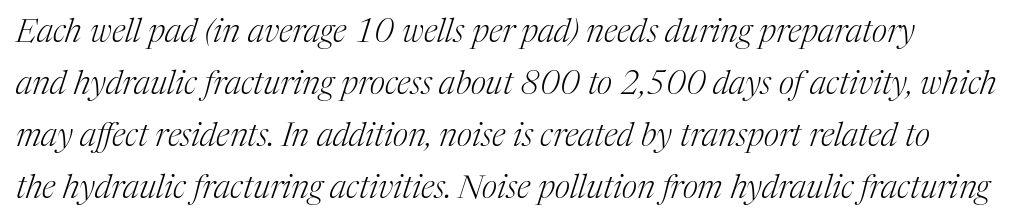
The image shows 33 px light serif type, italic (leaning right); set left-aligned, normal line spacing (1.58x), normal letter spacing, not underlined; medium stroke contrast and a medium x-height.
